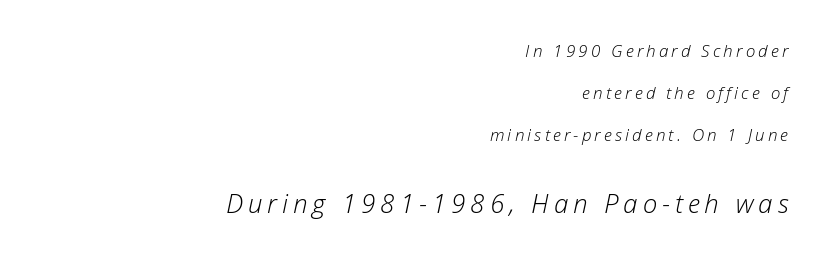
Posture: slanted. Compare the two chunks: the lower has the greater cap height. The leading is generous, giving the passage an open texture. Descenders hang freely into open space. The typesetting does not lean heavy: it is not bold. Compared with a flush-left layout, this one pins lines to the opposite, right side.
